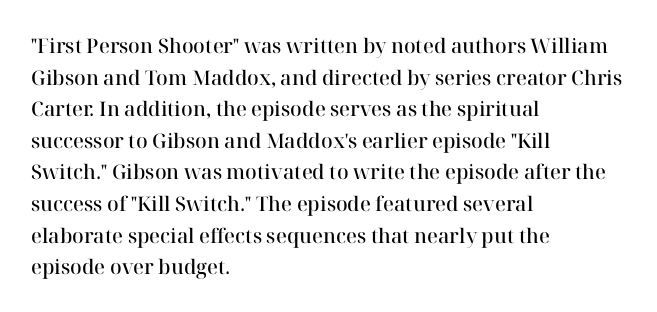
{"italic": "no", "bold": "semi", "underline": "no", "align": "left", "line_spacing": "normal", "line_spacing_ratio": 1.58, "letter_spacing": "normal", "letter_spacing_em": 0.0, "glyph_px": 20}
